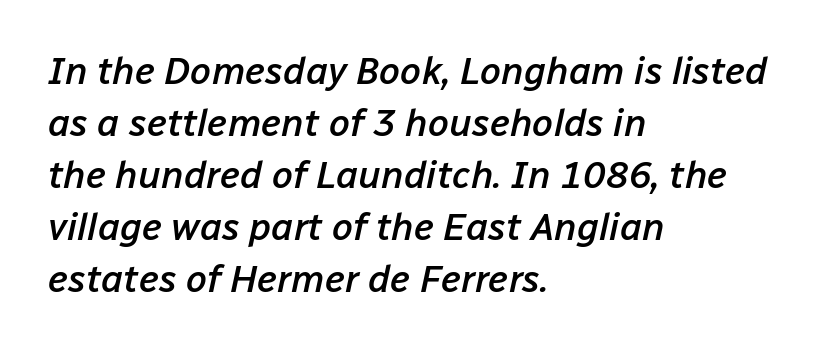
{"italic": "yes", "lean": "right", "slant_degrees": 12, "bold": "semi", "weight": "semibold", "width": "normal", "stroke_contrast": "low", "x_height": "medium", "monospaced": "no", "underline": "no", "align": "left", "line_spacing": "normal", "line_spacing_ratio": 1.37, "letter_spacing": "normal", "letter_spacing_em": 0.0, "glyph_px": 38}
